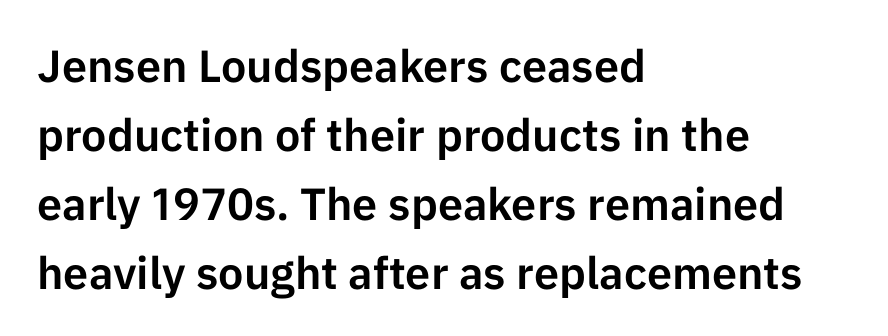
Characters follow at the spacing the type designer built in. No italicization has been applied; the sample stays upright. Looks like regular typesetting: each glyph gets only the width it needs. The vertical gap from one line to the next is medium.
